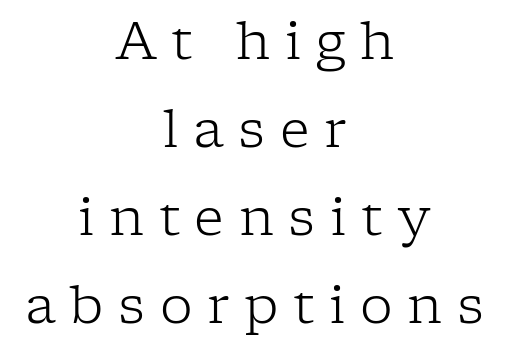
The image shows 52 px light serif type, upright; set centered, normal line spacing (1.69x), unusually wide letter spacing (+0.28 em), not underlined; low stroke contrast and a medium x-height.
